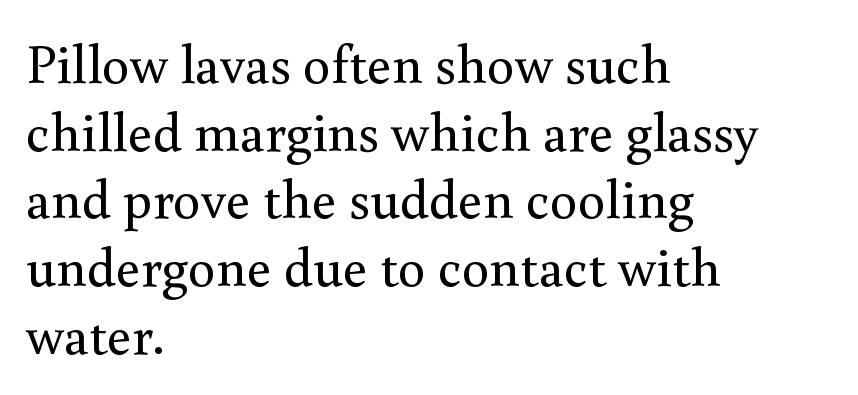
Only glyphs here, with clear space below each row. This sample uses an upright cut, with every glyph sitting square on the baseline. The rendering keeps characters at their native spacing. Varying glyph widths throughout — classic text-font behaviour. Type style note: has serifs.
